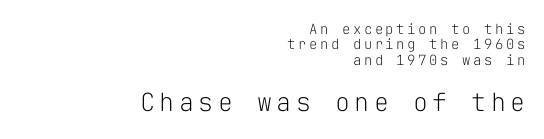
{"italic": "no", "bold": "no", "underline": "no", "align": "right", "line_spacing": "tight", "line_spacing_ratio": 1.1, "larger_block": "second", "size_ratio": 1.79, "glyph_px": 25}
